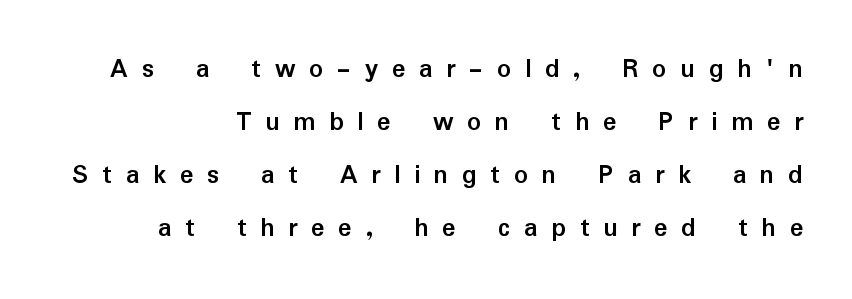
{"serif": "no", "italic": "no", "bold": "yes", "weight": "semibold", "width": "normal", "stroke_contrast": "low", "x_height": "medium", "monospaced": "no", "underline": "no", "align": "right", "line_spacing_ratio": 1.89, "letter_spacing": "wide", "letter_spacing_em": 0.49, "glyph_px": 28}
